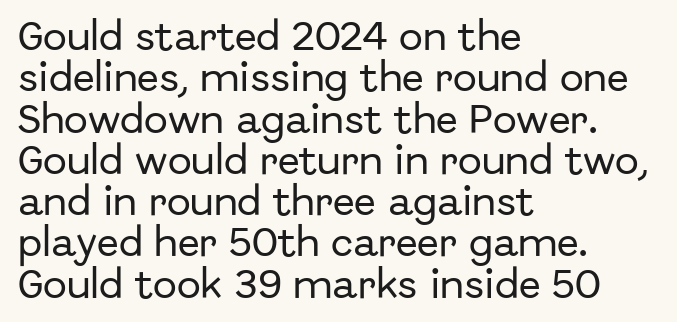
The image shows 32 px sans-serif type, upright; set left-aligned, normal line spacing (1.29x), normal letter spacing, not underlined; low stroke contrast and a medium x-height.
